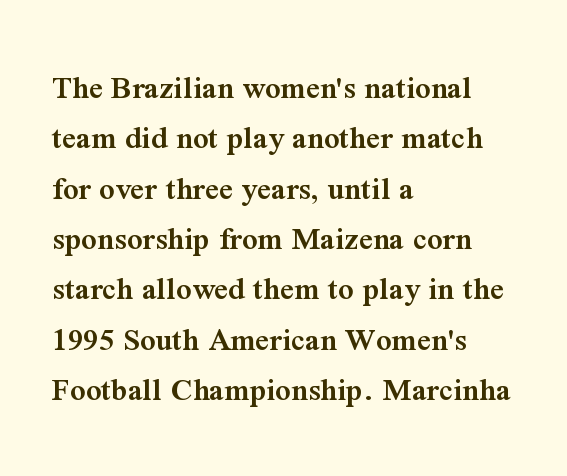
The image shows 34 px semibold serif type, upright; set left-aligned, normal line spacing (1.48x), normal letter spacing, not underlined; medium stroke contrast and a medium x-height.
